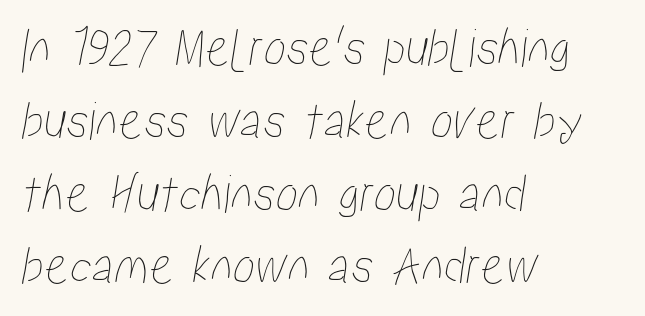
{"width": "condensed", "stroke_contrast": "low", "x_height": "medium", "monospaced": "no", "underline": "no", "align": "left", "line_spacing": "normal", "line_spacing_ratio": 1.3, "letter_spacing": "normal", "letter_spacing_em": 0.0, "glyph_px": 56}
